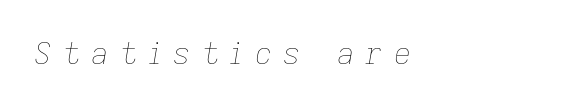
The image shows 30 px thin type, italic (leaning right); set left-aligned, unusually wide letter spacing (+0.38 em), not underlined; low stroke contrast and a medium x-height.
